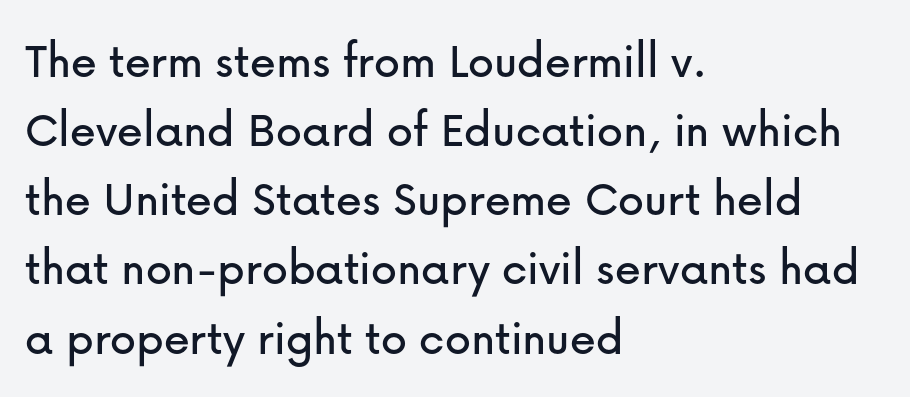
The rendering uses a moderate line-height, typical for paragraphs. Examine the stroke ends and you'll find no serifs. The lines in this sample share a left origin and differ only in where they stop. In terms of posture, this sample is upright. Here the designer chose a conventional face with non-uniform glyph widths.
